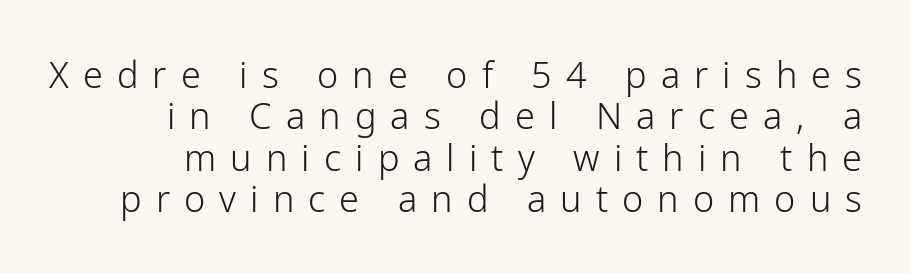
{"serif": "no", "italic": "no", "bold": "no", "weight": "light", "width": "normal", "stroke_contrast": "low", "x_height": "medium", "monospaced": "no", "underline": "no", "line_spacing": "tight", "line_spacing_ratio": 1.15, "letter_spacing": "wide", "letter_spacing_em": 0.39, "glyph_px": 36}
